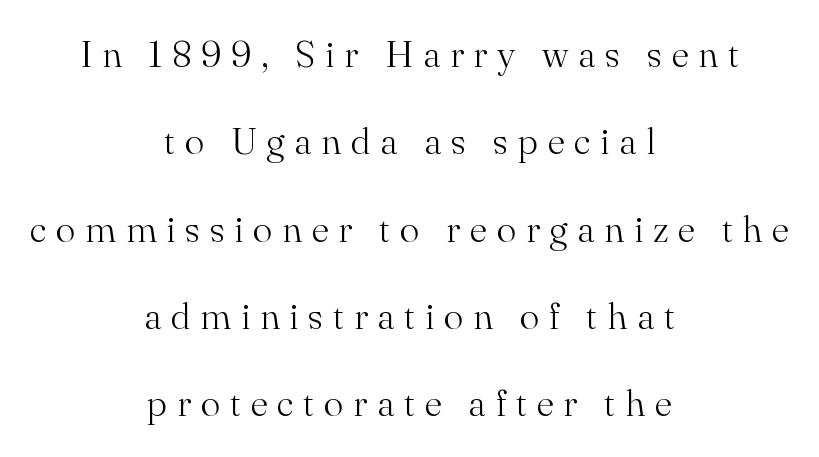
The image shows 37 px light serif type, upright; set centered, loose line spacing (2.36x), unusually wide letter spacing (+0.26 em), not underlined; medium stroke contrast and a small x-height.
